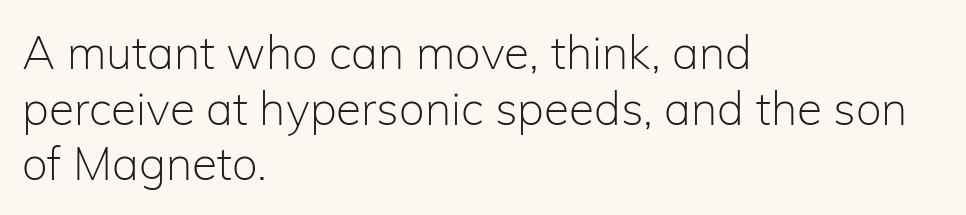
Q: Is the text bold? A: No.
Q: Is the text italic (slanted)? A: No, it is upright.
Q: Is the typeface a serif or a sans-serif typeface? A: Sans-serif.
Q: Is the text underlined? A: No.
Q: How is the paragraph aligned? A: Left-aligned.
Q: Is the spacing between letters normal or unusually wide? A: Normal.
Q: Width (condensed, normal, or wide)? A: Normal.
Q: Stroke contrast? A: Low.
Q: x-height? A: Medium.
Q: Monospaced? A: No.
